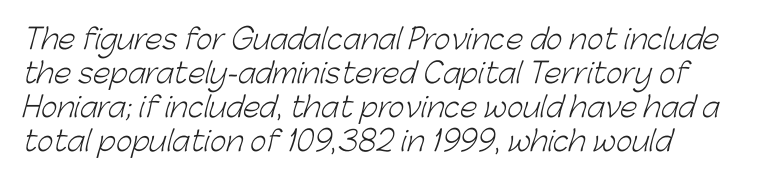
Q: Is the text bold? A: No.
Q: Is the typeface a serif or a sans-serif typeface? A: Sans-serif.
Q: Is the text underlined? A: No.
Q: Is the spacing between letters normal or unusually wide? A: Normal.
Q: Width (condensed, normal, or wide)? A: Normal.
Q: Stroke contrast? A: Low.
Q: x-height? A: Medium.
Q: Monospaced? A: No.
